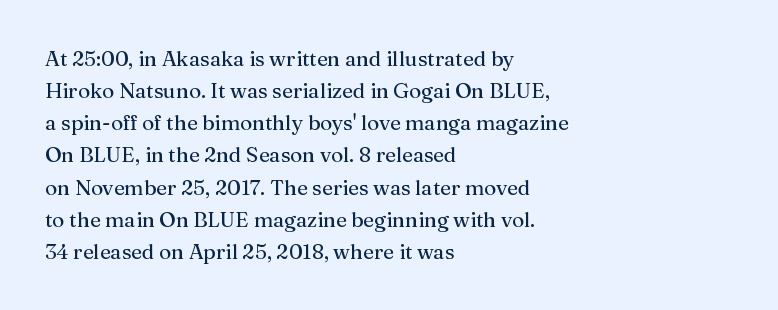
Is the block centered? No — it sits flush against the left margin. Honestly, the row spacing looks completely unremarkable. Check under the words: just untouched page. Ascenders rise straight up at ninety degrees. Nobody touched the tracking dial on this one.
